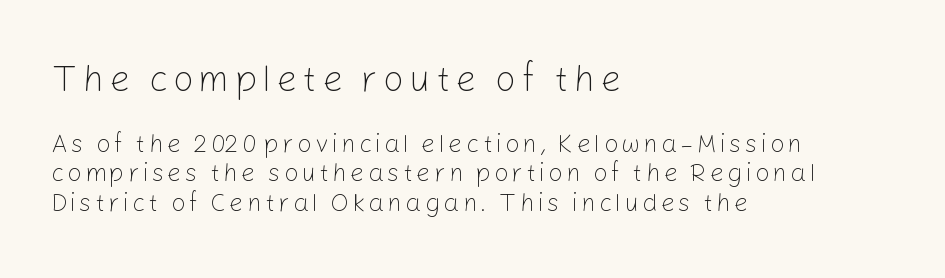
Q: Is the text bold? A: No.
Q: Is the text italic (slanted)? A: No, it is upright.
Q: Is the typeface a serif or a sans-serif typeface? A: Sans-serif.
Q: Is the text underlined? A: No.
Q: How is the paragraph aligned? A: Left-aligned.
Q: Which block of text is set in a larger size, the first (top) or the second (bottom)? A: The first (top) one.
Q: Width (condensed, normal, or wide)? A: Normal.
Q: Stroke contrast? A: Low.
Q: x-height? A: Medium.
Q: Monospaced? A: No.
